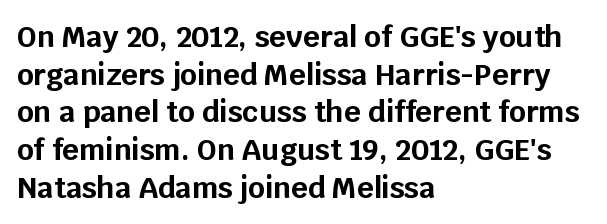
The image shows 29 px bold sans-serif type, upright; set left-aligned, normal line spacing (1.3x), normal letter spacing, not underlined; low stroke contrast and a large x-height.
